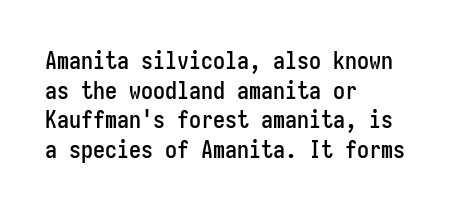
Q: Is the text italic (slanted)? A: No, it is upright.
Q: Is the text underlined? A: No.
Q: How is the paragraph aligned? A: Left-aligned.
Q: Is the spacing between letters normal or unusually wide? A: Normal.
